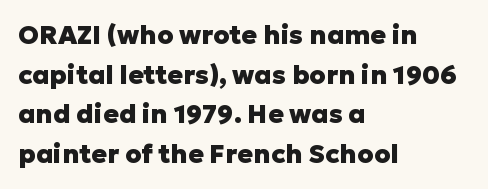
{"italic": "no", "bold": "yes", "underline": "no", "align": "left", "line_spacing": "normal", "line_spacing_ratio": 1.52, "letter_spacing": "normal", "letter_spacing_em": 0.0, "glyph_px": 26}
